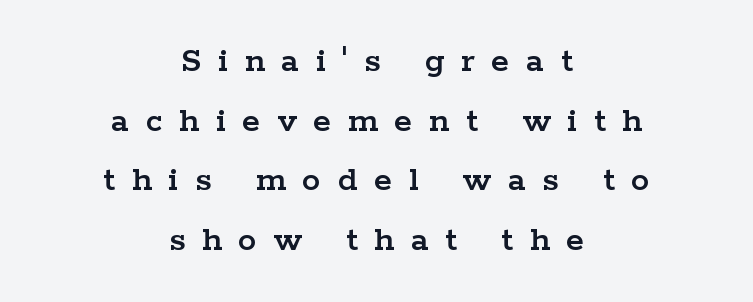
The glyphs are unaccompanied by any horizontal stroke below them. The type family on display is of the serif kind. Spacing verdict: proportional, widths tailored to each character. Compared with typical body copy, the letter spacing here is much looser. This sample keeps an unexceptional amount of space between lines. Upright lettering throughout.
